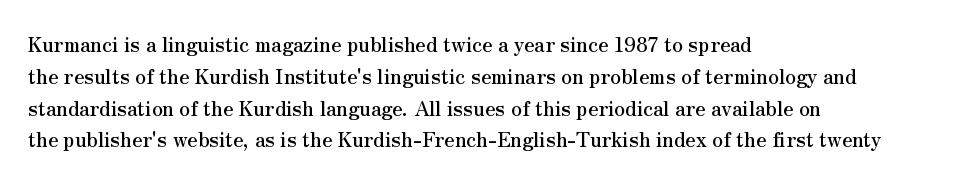
{"italic": "no", "underline": "no", "align": "left", "line_spacing": "normal", "line_spacing_ratio": 1.59, "letter_spacing": "normal", "letter_spacing_em": 0.0, "glyph_px": 20}
